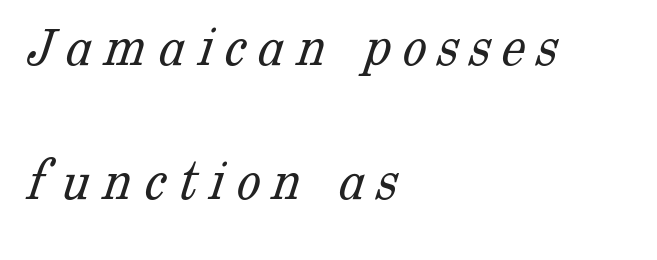
Q: Is the text bold? A: No.
Q: Is the typeface a serif or a sans-serif typeface? A: Serif.
Q: Is the text underlined? A: No.
Q: How is the paragraph aligned? A: Left-aligned.
Q: Is the spacing between letters normal or unusually wide? A: Unusually wide.
Q: Is the spacing between lines tight, normal or loose? A: Loose.
Q: Width (condensed, normal, or wide)? A: Normal.
Q: Stroke contrast? A: Low.
Q: x-height? A: Medium.
Q: Monospaced? A: No.
